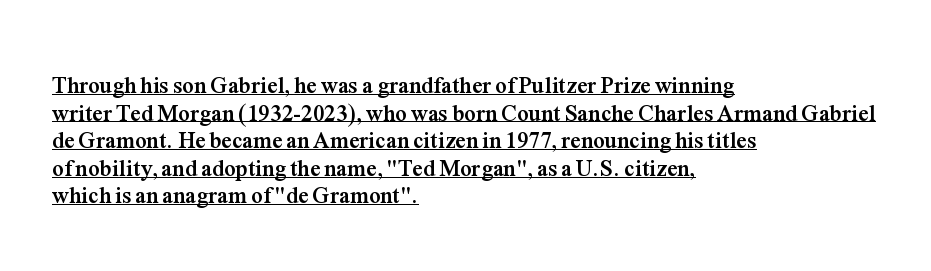
Each line of the rendering has a horizontal stroke beneath the glyphs. Its strokes are broad and dark, the hallmark of bold type. A student would call this left alignment; a typographer would say flush left, rag right. The horizontal fit of the characters is conventional and even. Upright lettering throughout.
